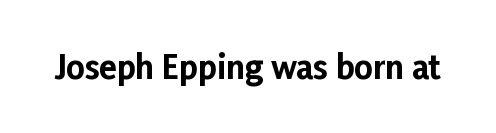
The image shows 32 px bold sans-serif type, upright; set normal letter spacing, not underlined; low stroke contrast and a medium x-height.
